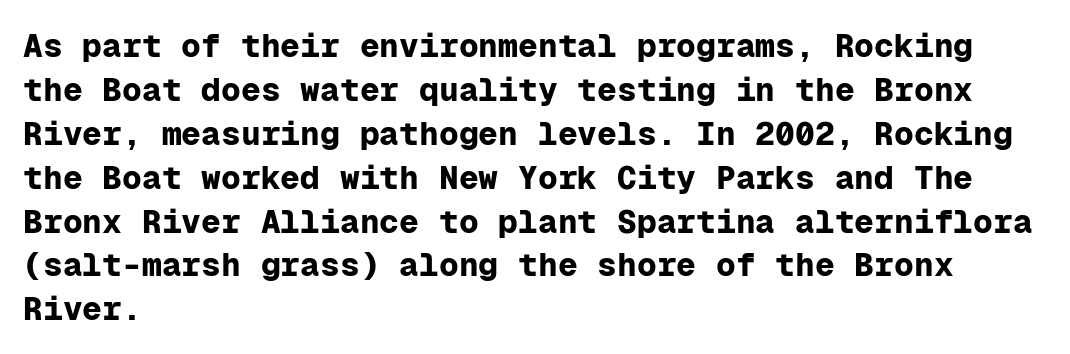
{"serif": "no", "italic": "no", "bold": "yes", "weight": "bold", "width": "normal", "stroke_contrast": "low", "x_height": "medium", "monospaced": "yes", "underline": "no", "align": "left", "line_spacing": "normal", "line_spacing_ratio": 1.33, "letter_spacing": "normal", "letter_spacing_em": 0.0, "glyph_px": 33}
